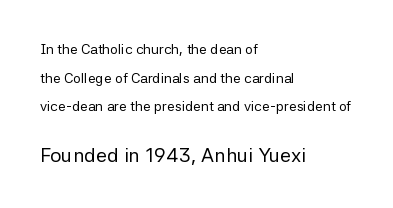
{"italic": "no", "bold": "no", "underline": "no", "align": "left", "line_spacing": "loose", "line_spacing_ratio": 2.05, "letter_spacing": "normal", "letter_spacing_em": 0.0, "larger_block": "second", "size_ratio": 1.43, "glyph_px": 20}
